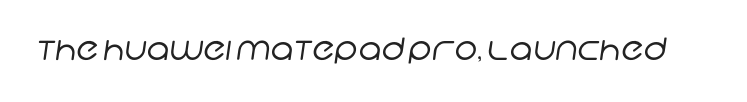
This is sans-serif lettering, the kind often seen on screens and signage. How are the letters spaced? Ordinarily, with no added tracking. This sample has the flowing, uneven cadence of proportional lettering. Unmarked baselines from the first word to the last. No extra ink here — the face is not bold.
